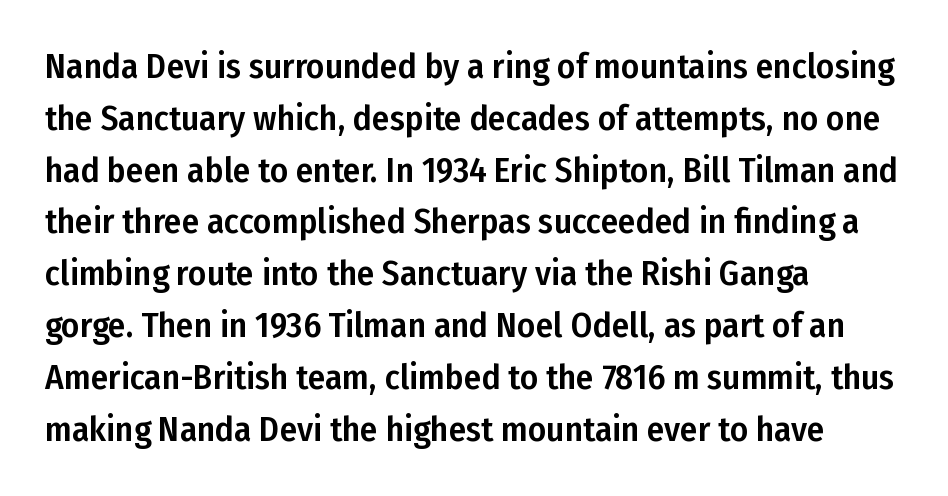
The image shows 35 px condensed sans-serif type, upright; set left-aligned, normal line spacing (1.48x), normal letter spacing, not underlined; low stroke contrast and a medium x-height.
